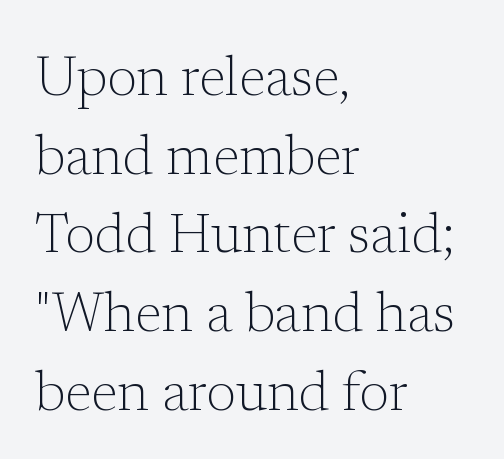
Q: Is the text bold? A: No.
Q: Is the text italic (slanted)? A: No, it is upright.
Q: Is the typeface a serif or a sans-serif typeface? A: Serif.
Q: Is the text underlined? A: No.
Q: How is the paragraph aligned? A: Left-aligned.
Q: Is the spacing between letters normal or unusually wide? A: Normal.
Q: Is the spacing between lines tight, normal or loose? A: Normal.
Q: Width (condensed, normal, or wide)? A: Normal.
Q: Stroke contrast? A: Low.
Q: x-height? A: Medium.
Q: Monospaced? A: No.
